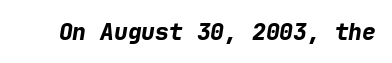
Set as a true bold cut, around the 700 mark. A typesetter would mark this as italic. Anything drawn beneath the words? Only blank space. Default kerning and tracking; the words read as compact shapes.
